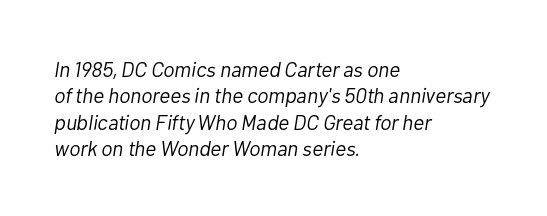
The image shows 21 px text type, italic (leaning right); set left-aligned, normal line spacing (1.26x), normal letter spacing, not underlined.
